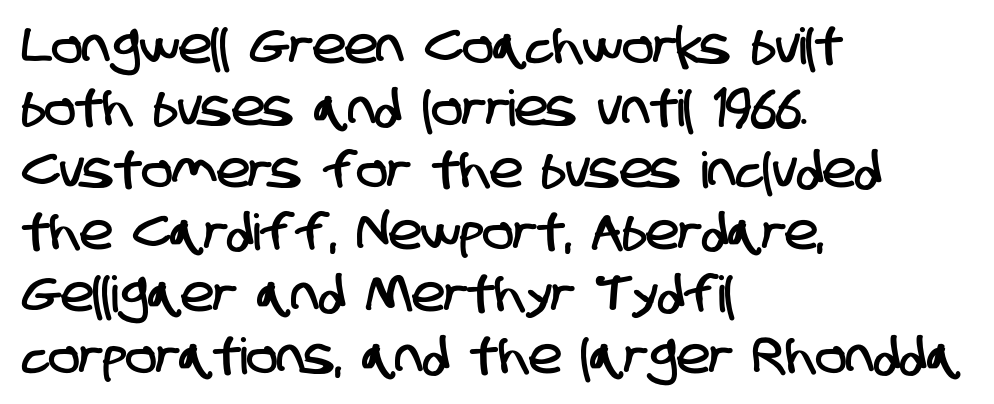
Reading down the block, your eye returns to a fixed left position each line. Serif or sans? Sans — the stroke terminals are bare. A typesetter would call this zero additional tracking. Words float on clear page, feet unadorned. Note the varied advance widths — an 'i' is clearly narrower than an 'm'.
